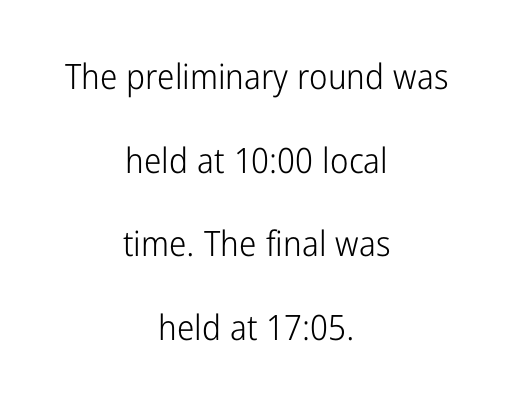
Q: Is the text bold? A: No.
Q: Is the text italic (slanted)? A: No, it is upright.
Q: Is the typeface a serif or a sans-serif typeface? A: Sans-serif.
Q: Is the text underlined? A: No.
Q: How is the paragraph aligned? A: Centered.
Q: Is the spacing between letters normal or unusually wide? A: Normal.
Q: Is the spacing between lines tight, normal or loose? A: Loose.
Q: Width (condensed, normal, or wide)? A: Condensed.
Q: Stroke contrast? A: Low.
Q: x-height? A: Medium.
Q: Monospaced? A: No.
